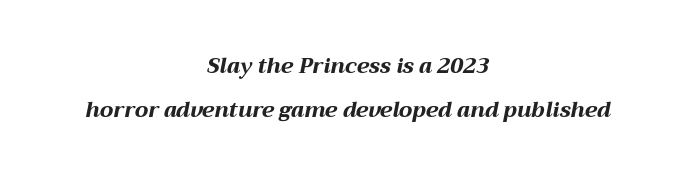
In terms of posture, this sample is oblique. Compared with a flush-left layout, this one balances lines on the center instead. Each word holds together tightly as a unit, with standard inter-letter gaps. Rows of type keep a wide berth in the vertical direction.
